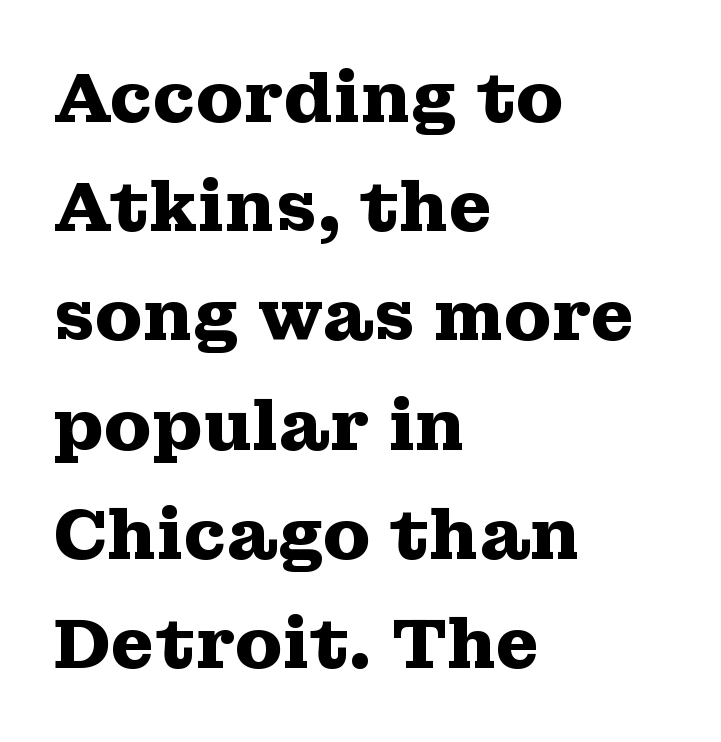
The image shows 70 px heavy, wide serif type, upright; set left-aligned, normal line spacing (1.56x), normal letter spacing, not underlined; medium stroke contrast and a medium x-height.
